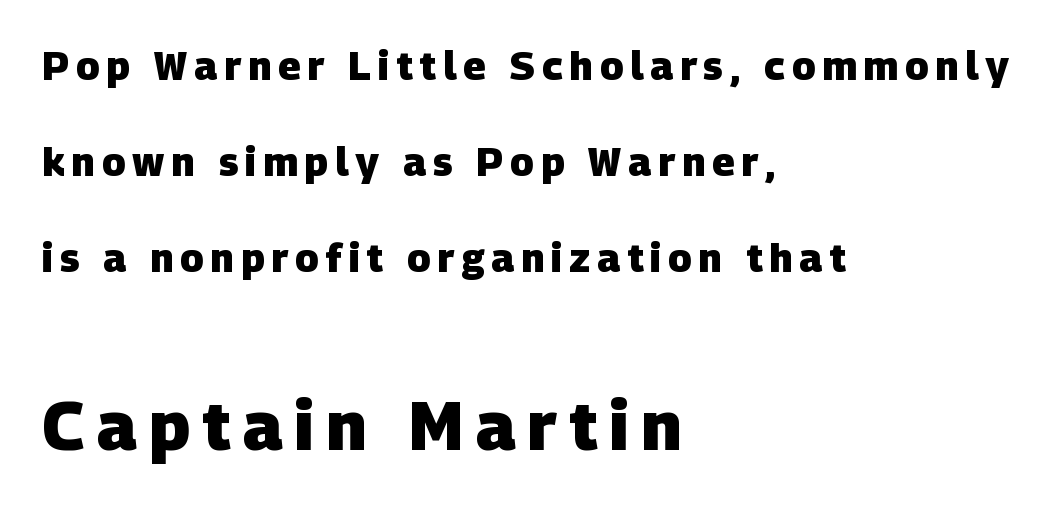
Q: Is the text bold? A: Yes.
Q: Is the typeface a serif or a sans-serif typeface? A: Sans-serif.
Q: Is the text underlined? A: No.
Q: How is the paragraph aligned? A: Left-aligned.
Q: Is the spacing between lines tight, normal or loose? A: Loose.
Q: Which block of text is set in a larger size, the first (top) or the second (bottom)? A: The second (bottom) one.
Q: Width (condensed, normal, or wide)? A: Normal.
Q: Stroke contrast? A: Low.
Q: x-height? A: Large.
Q: Monospaced? A: No.
